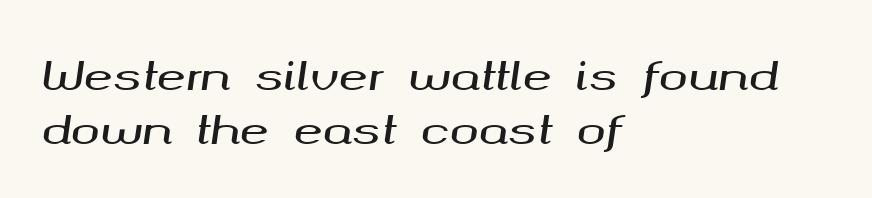
{"italic": "yes", "lean": "right", "slant_degrees": 8, "width": "wide", "stroke_contrast": "medium", "x_height": "medium", "monospaced": "no", "underline": "no", "align": "left", "line_spacing": "normal", "line_spacing_ratio": 1.39, "letter_spacing": "normal", "letter_spacing_em": 0.0, "glyph_px": 39}
